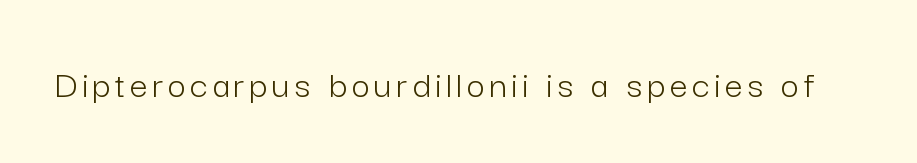
{"serif": "no", "italic": "no", "bold": "no", "weight": "light", "width": "normal", "stroke_contrast": "low", "x_height": "medium", "monospaced": "no", "underline": "no", "glyph_px": 40}
